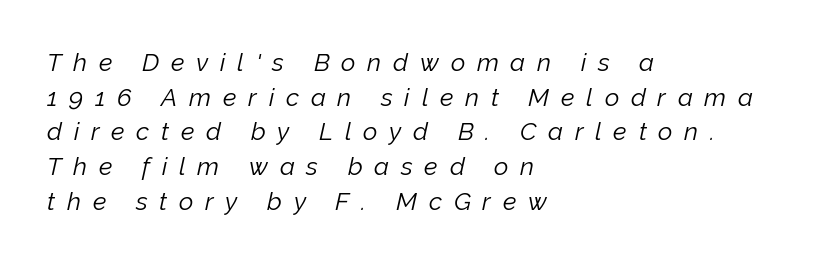
The characters are drawn with everyday or finer stroke widths. The text carries the slant typical of an italic or oblique font. Display-style spreading of the glyphs; the letterfit is very open. Check the space under the baseline: it is left empty. Summary of vertical rhythm: regular, with standard interline spacing. The paragraph shown leans on its left margin.
